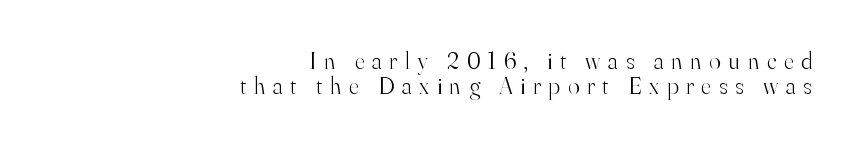
The axis of the letterforms is exactly vertical. Display-style spreading of the glyphs; the letterfit is very open. Alignment: flush right. The lines are packed closely together with very little leading. Weight class: somewhere from thin through regular.
